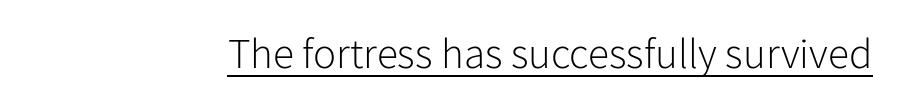
Q: Is the text bold? A: No.
Q: Is the text italic (slanted)? A: No, it is upright.
Q: Is the typeface a serif or a sans-serif typeface? A: Sans-serif.
Q: Is the text underlined? A: Yes.
Q: Is the spacing between letters normal or unusually wide? A: Normal.
Q: Width (condensed, normal, or wide)? A: Normal.
Q: Stroke contrast? A: Low.
Q: x-height? A: Medium.
Q: Monospaced? A: No.
